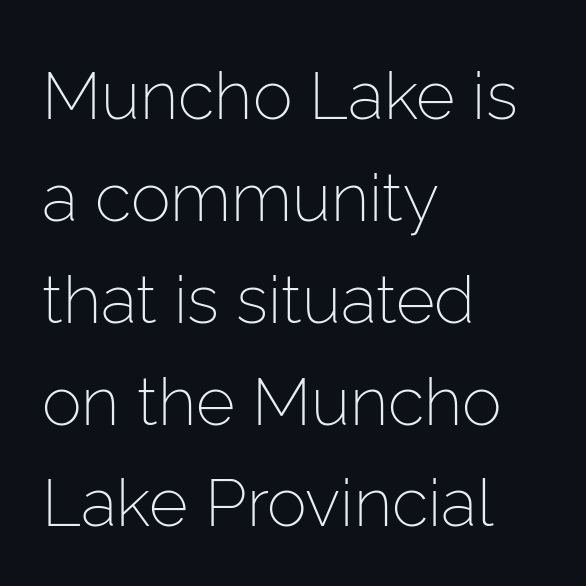
Q: Is the text bold? A: No.
Q: Is the text italic (slanted)? A: No, it is upright.
Q: Is the typeface a serif or a sans-serif typeface? A: Sans-serif.
Q: Is the text underlined? A: No.
Q: How is the paragraph aligned? A: Left-aligned.
Q: Is the spacing between letters normal or unusually wide? A: Normal.
Q: Is the spacing between lines tight, normal or loose? A: Normal.
Q: Width (condensed, normal, or wide)? A: Normal.
Q: Stroke contrast? A: Low.
Q: x-height? A: Medium.
Q: Monospaced? A: No.
